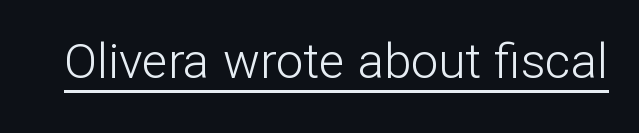
You could not count columns in this text — the font is proportionally spaced. No extra tracking has been applied to these lines. Unlike a traditional serif, this face leaves its strokes unadorned. Posture: straight, roman, zero tilt. Each stroke keeps to a modest, everyday thickness or less. This rendering features underlined lettering.
